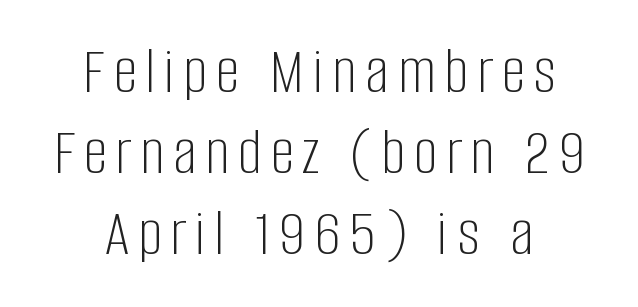
Letters have the restrained weight of plain body copy at most. Nope, not italic — everything's standing straight. Glance below the letters and you will spot only blank space. Horizontal alignment here is central, giving a formal, balanced look. A typesetter would call this proportional, since set widths differ per character.
